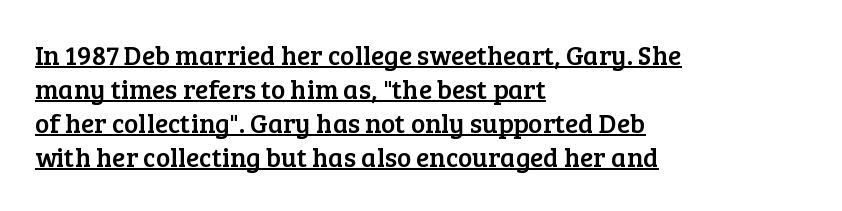
Q: Is the text italic (slanted)? A: No, it is upright.
Q: Is the text underlined? A: Yes.
Q: How is the paragraph aligned? A: Left-aligned.
Q: Is the spacing between letters normal or unusually wide? A: Normal.
Q: Is the spacing between lines tight, normal or loose? A: Normal.
